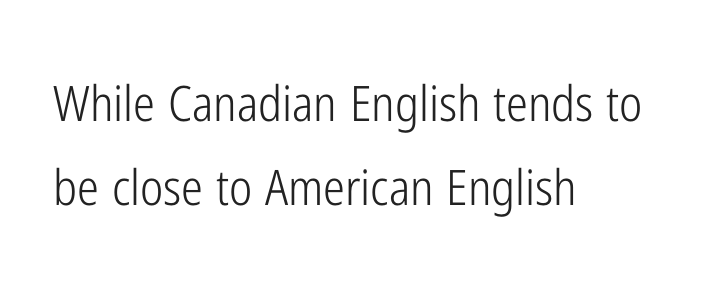
The image shows 49 px light, condensed sans-serif type, upright; set left-aligned, line spacing 1.72x, normal letter spacing, not underlined; low stroke contrast and a medium x-height.
